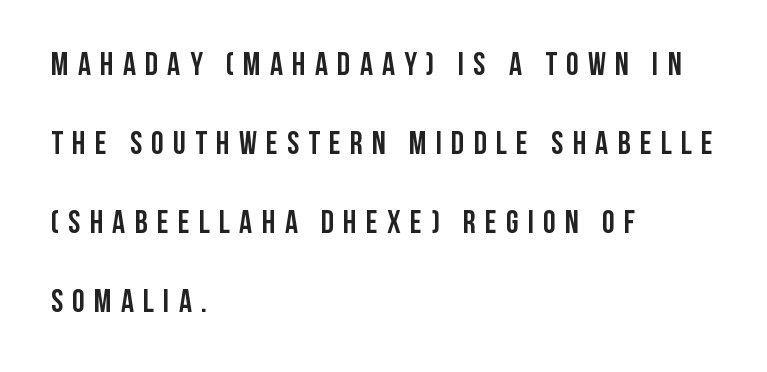
Q: Is the text bold? A: Yes.
Q: Is the text italic (slanted)? A: No, it is upright.
Q: Is the typeface a serif or a sans-serif typeface? A: Sans-serif.
Q: Is the text underlined? A: No.
Q: How is the paragraph aligned? A: Left-aligned.
Q: Is the spacing between letters normal or unusually wide? A: Unusually wide.
Q: Is the spacing between lines tight, normal or loose? A: Loose.
Q: Width (condensed, normal, or wide)? A: Condensed.
Q: Stroke contrast? A: Low.
Q: x-height? A: Large.
Q: Monospaced? A: No.
